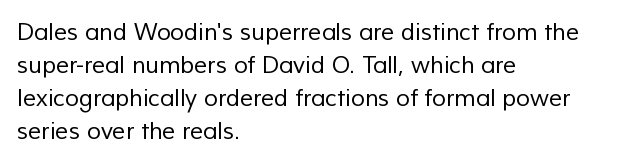
Q: Is the text bold? A: No.
Q: Is the text underlined? A: No.
Q: How is the paragraph aligned? A: Left-aligned.
Q: Is the spacing between letters normal or unusually wide? A: Normal.
Q: Is the spacing between lines tight, normal or loose? A: Normal.
